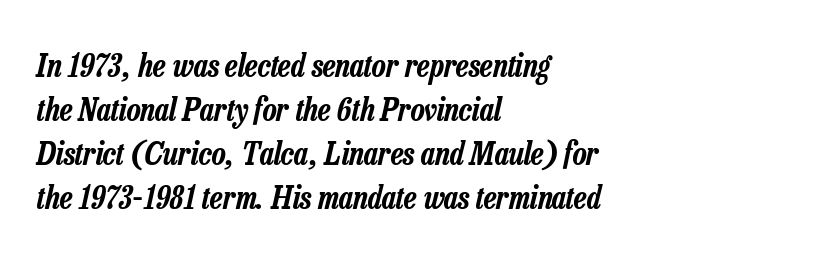
Q: Is the text italic (slanted)? A: Yes, it leans right by about 13 degrees.
Q: Is the text underlined? A: No.
Q: How is the paragraph aligned? A: Left-aligned.
Q: Is the spacing between letters normal or unusually wide? A: Normal.
Q: Is the spacing between lines tight, normal or loose? A: Normal.
Q: Width (condensed, normal, or wide)? A: Condensed.
Q: Stroke contrast? A: Low.
Q: x-height? A: Medium.
Q: Monospaced? A: No.
